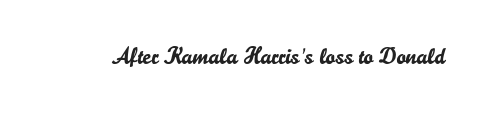
The image shows 23 px text type; set normal letter spacing, not underlined.
